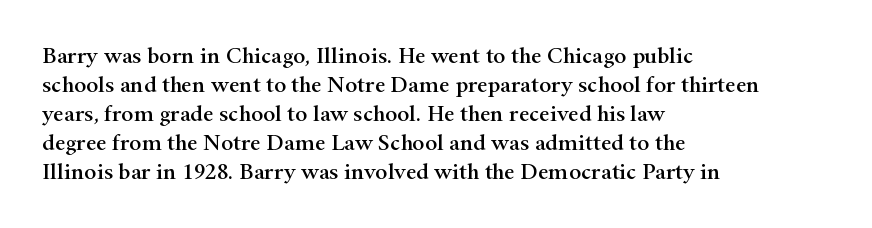
Q: Is the text italic (slanted)? A: No, it is upright.
Q: Is the text underlined? A: No.
Q: How is the paragraph aligned? A: Left-aligned.
Q: Is the spacing between letters normal or unusually wide? A: Normal.
Q: Is the spacing between lines tight, normal or loose? A: Normal.
